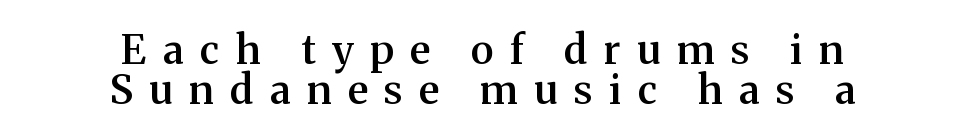
Inter-character spacing is expanded well beyond the font's built-in metrics. Slightly chunky letters — semibold, I'd say, not full bold. Visually the block forms a symmetrical silhouette, jagged on both flanks. Honestly, there is no underline to notice here at all. Rendered with straight, roman letterforms. The face used here is proportionally spaced, like ordinary book or web type.
